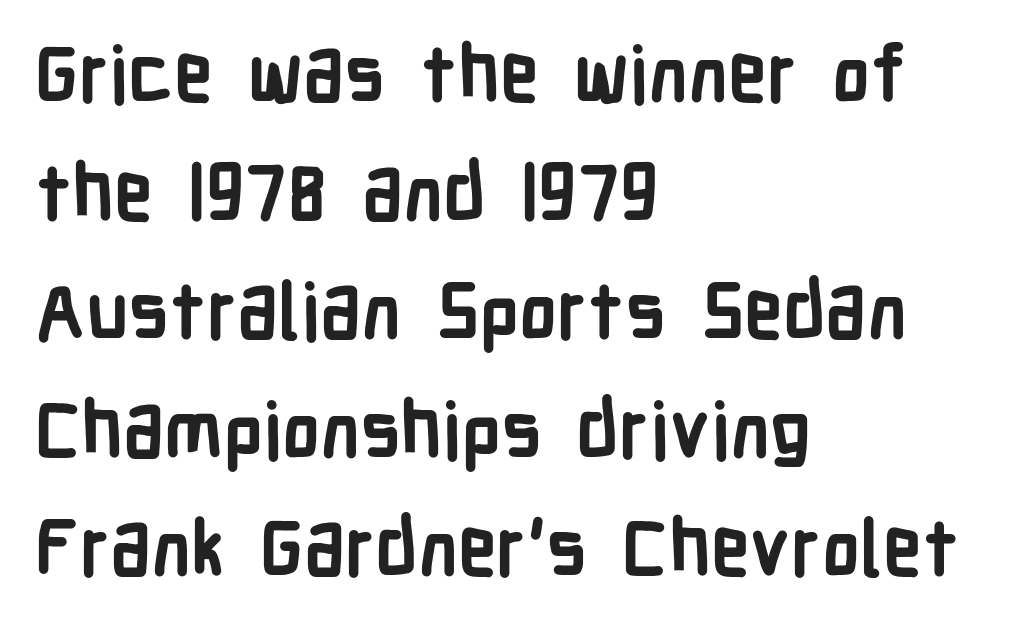
{"serif": "no", "italic": "no", "bold": "yes", "weight": "semibold", "width": "condensed", "stroke_contrast": "low", "x_height": "medium", "monospaced": "no", "underline": "no", "align": "left", "line_spacing": "normal", "line_spacing_ratio": 1.52, "letter_spacing": "normal", "letter_spacing_em": 0.0, "glyph_px": 78}
